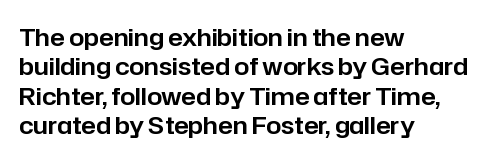
The image shows 24 px text type, upright; set left-aligned, line spacing 1.22x, normal letter spacing, not underlined.
